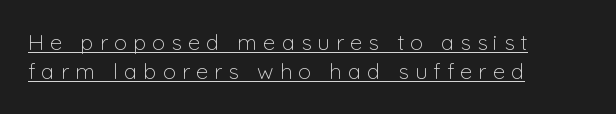
Rendered with straight, roman letterforms. Which margin do the lines hug? The left one — the right edge is uneven. Horizontal bands of white between lines are of average thickness. The typesetting does not lean heavy: it is not bold. Compared with typical body copy, the letter spacing here is much looser.
